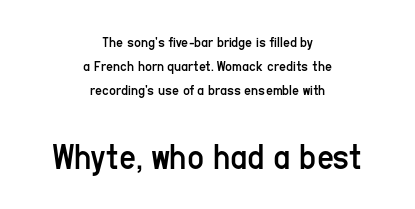
Characters follow at the spacing the type designer built in. It's the straight-up-and-down kind of type. Teacher's note: observe the equal gaps on both sides — that is centered alignment. Top chunk: small. Bottom chunk: large.
